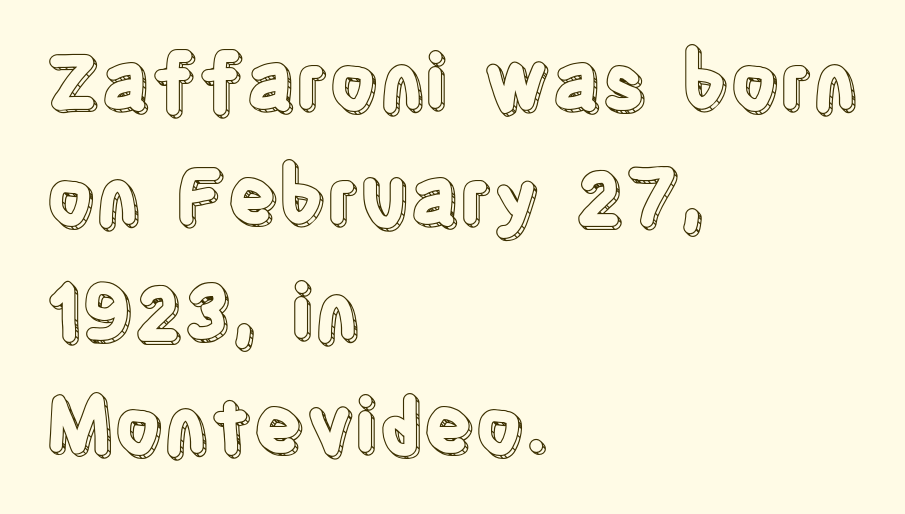
This sample has the flowing, uneven cadence of proportional lettering. Unmarked baselines from the first word to the last. A classic flush-left, rag-right setting is used for this passage. When letters stand straight like this, we call the style roman or upright. The letters sit at their default tracking, neither squeezed nor spread.
